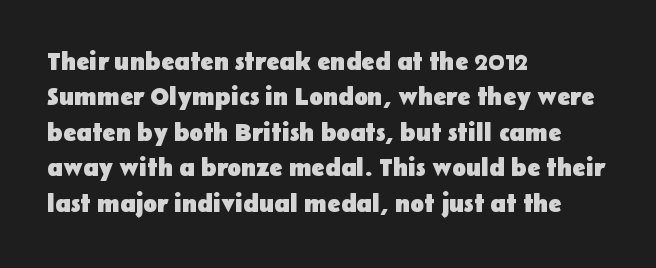
The strokes are fattened all the way to bold. Does the copy run flush right? No — it runs flush left. The face used here is rendered with its standard letterfit. Does the leading feel generous? No, just average. The typography opts for an upright posture over an oblique one.
